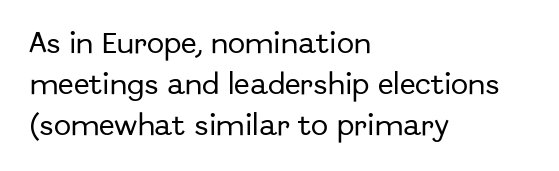
{"italic": "no", "underline": "no", "align": "left", "line_spacing_ratio": 1.79, "letter_spacing": "normal", "letter_spacing_em": 0.0, "glyph_px": 23}
